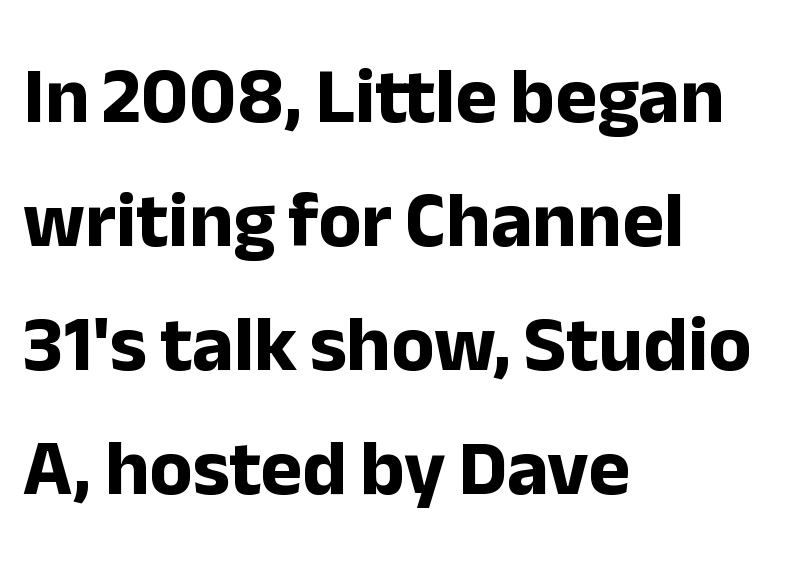
Students, this is bold: see how much ink each stroke carries. Short note: letters normally spaced. The rendering uses natural spacing where letterforms have individual widths. In terms of leading, this rendering sits right in the middle. The font family rendered here belongs to the sans-serif group. The typography opts for an upright posture over an oblique one.
